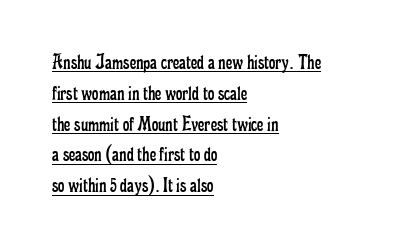
Quick note: not italic, upright. Decoration check: the copy is underlined. Is this a heavy cut? Hardly; it is regular or lighter. Does the copy run flush right? No — it runs flush left. Does extra space separate the letters? No, they use regular spacing.
